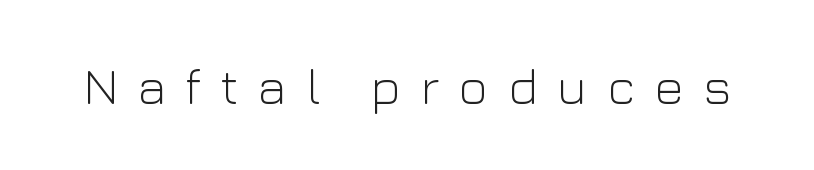
{"serif": "no", "italic": "no", "bold": "no", "weight": "light", "width": "normal", "stroke_contrast": "low", "x_height": "medium", "monospaced": "no", "underline": "no", "letter_spacing": "wide", "letter_spacing_em": 0.38, "glyph_px": 51}
